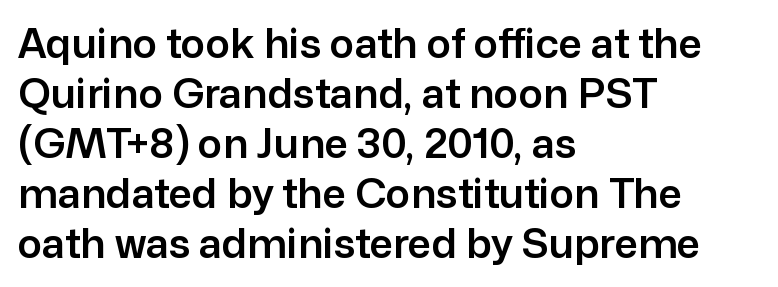
Quick note: underline off. Observe the absence of serifs on each vertical stroke in this sample. Notice how the passage keeps a crisp vertical edge on the left only. If you drew a line through each stem, it would be perfectly vertical. Nothing unusual about the tracking: characters are spaced as the font intends.
